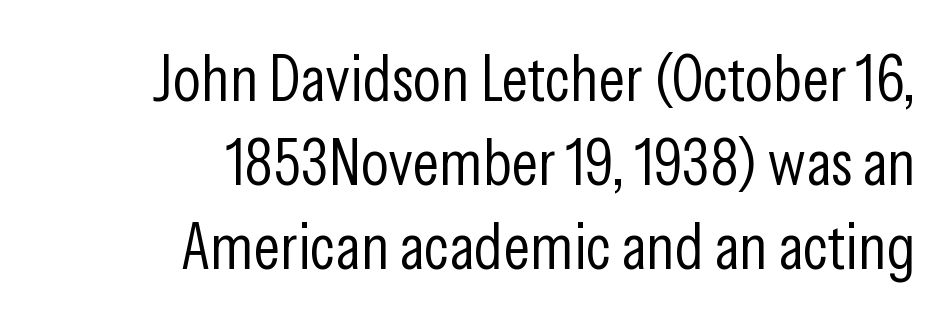
{"serif": "no", "italic": "no", "bold": "no", "weight": "light", "width": "condensed", "stroke_contrast": "low", "x_height": "medium", "monospaced": "no", "underline": "no", "align": "right", "line_spacing": "normal", "line_spacing_ratio": 1.29, "letter_spacing": "normal", "letter_spacing_em": 0.0, "glyph_px": 65}
